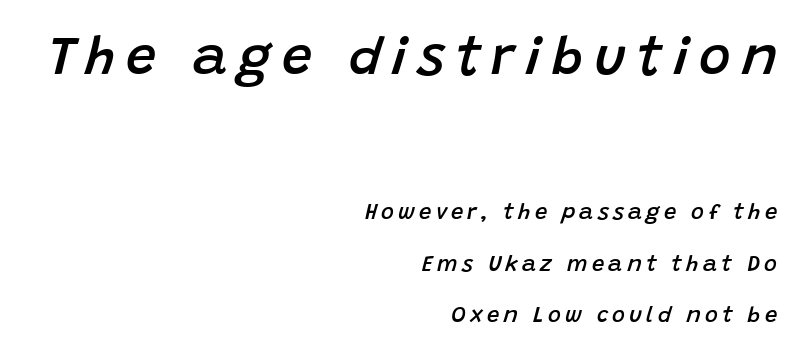
{"italic": "yes", "lean": "right", "slant_degrees": 15, "bold": "semi", "weight": "semibold", "width": "normal", "stroke_contrast": "low", "x_height": "large", "monospaced": "no", "underline": "no", "align": "right", "line_spacing": "loose", "line_spacing_ratio": 2.32, "larger_block": "first", "size_ratio": 2.45, "glyph_px": 54}
